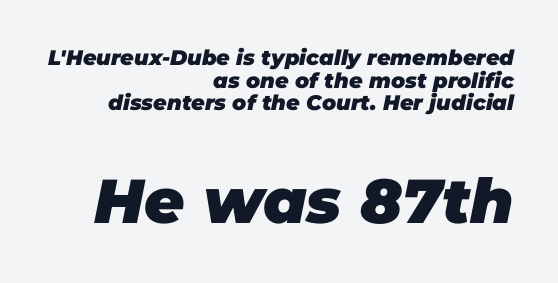
{"italic": "yes", "lean": "right", "slant_degrees": 11, "bold": "yes", "weight": "heavy", "width": "normal", "stroke_contrast": "low", "x_height": "large", "monospaced": "no", "underline": "no", "align": "right", "line_spacing": "tight", "line_spacing_ratio": 1.08, "letter_spacing": "normal", "letter_spacing_em": 0.0, "larger_block": "second", "size_ratio": 2.95, "glyph_px": 62}
